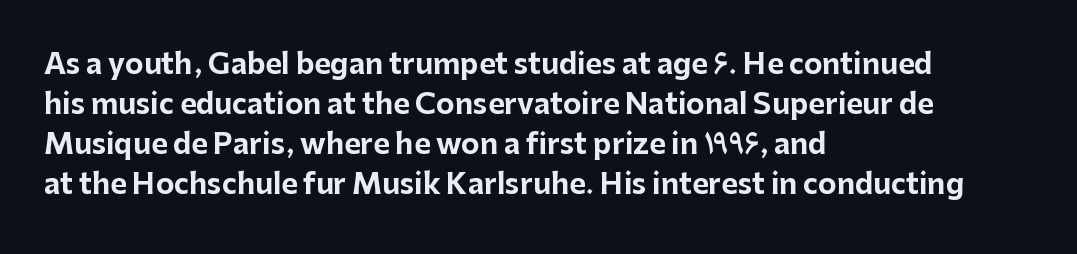
{"serif": "no", "italic": "no", "bold": "yes", "weight": "bold", "width": "normal", "stroke_contrast": "low", "x_height": "medium", "monospaced": "no", "underline": "no", "align": "left", "line_spacing": "normal", "line_spacing_ratio": 1.43, "letter_spacing": "normal", "letter_spacing_em": 0.0, "glyph_px": 28}
